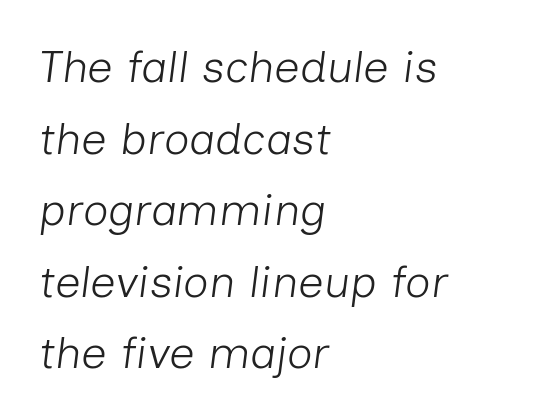
Q: Is the text bold? A: No.
Q: Is the text italic (slanted)? A: Yes, it leans right by about 7 degrees.
Q: Is the text underlined? A: No.
Q: How is the paragraph aligned? A: Left-aligned.
Q: Is the spacing between letters normal or unusually wide? A: Normal.
Q: Is the spacing between lines tight, normal or loose? A: Normal.
Q: Width (condensed, normal, or wide)? A: Normal.
Q: Stroke contrast? A: Low.
Q: x-height? A: Medium.
Q: Monospaced? A: No.
